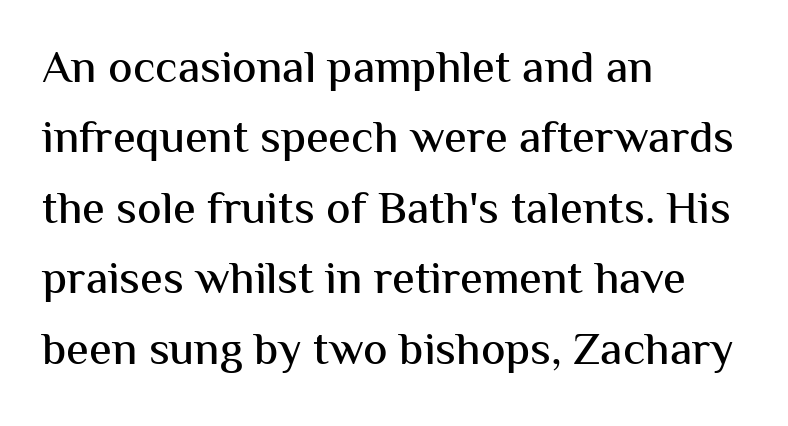
{"serif": "no", "italic": "no", "width": "normal", "stroke_contrast": "medium", "x_height": "medium", "monospaced": "no", "underline": "no", "align": "left", "line_spacing": "normal", "line_spacing_ratio": 1.53, "letter_spacing": "normal", "letter_spacing_em": 0.0, "glyph_px": 46}
